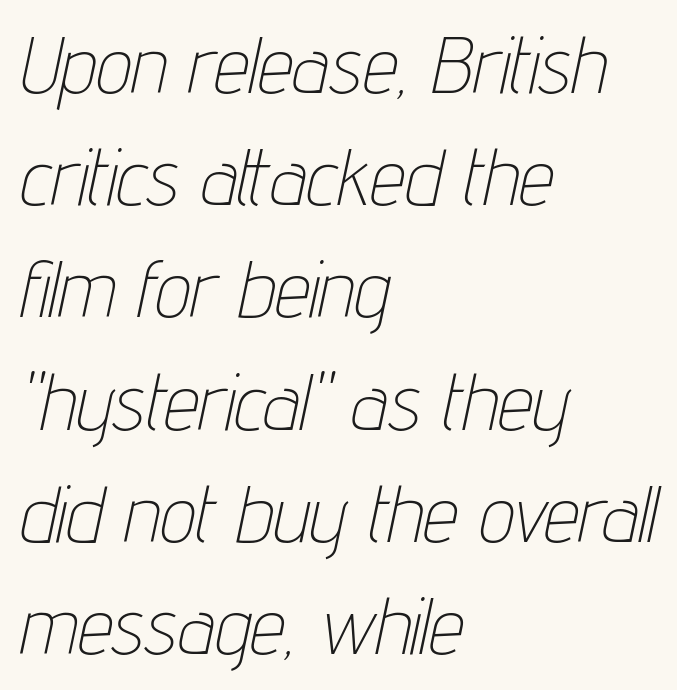
The image shows 79 px thin, condensed type, italic (leaning right); set left-aligned, normal line spacing (1.42x), normal letter spacing, not underlined; low stroke contrast and a medium x-height.
